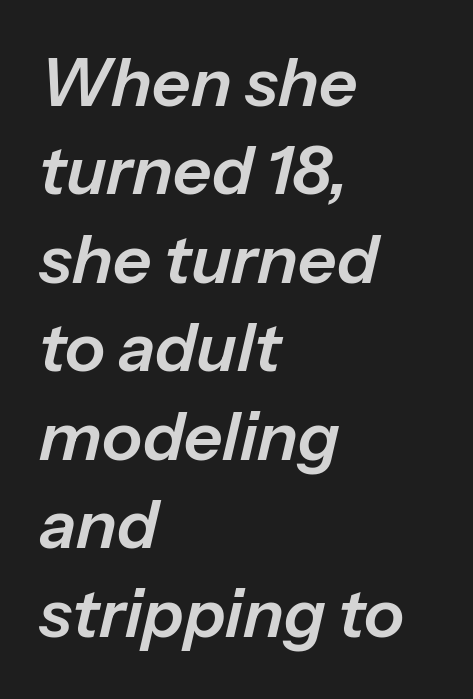
Q: Is the text italic (slanted)? A: Yes, it leans right by about 13 degrees.
Q: Is the text underlined? A: No.
Q: How is the paragraph aligned? A: Left-aligned.
Q: Is the spacing between letters normal or unusually wide? A: Normal.
Q: Is the spacing between lines tight, normal or loose? A: Normal.
Q: Width (condensed, normal, or wide)? A: Normal.
Q: Stroke contrast? A: Low.
Q: x-height? A: Medium.
Q: Monospaced? A: No.
